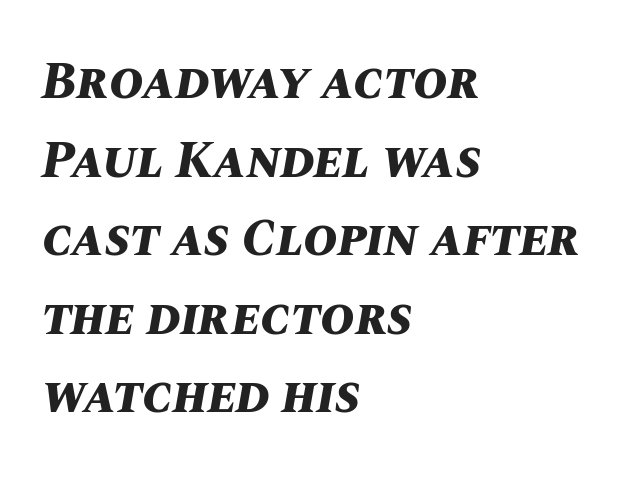
{"italic": "yes", "lean": "right", "slant_degrees": 10, "bold": "yes", "weight": "bold", "width": "normal", "stroke_contrast": "medium", "x_height": "large", "monospaced": "no", "underline": "no", "align": "left", "line_spacing": "normal", "line_spacing_ratio": 1.51, "letter_spacing": "normal", "letter_spacing_em": 0.0, "glyph_px": 52}
